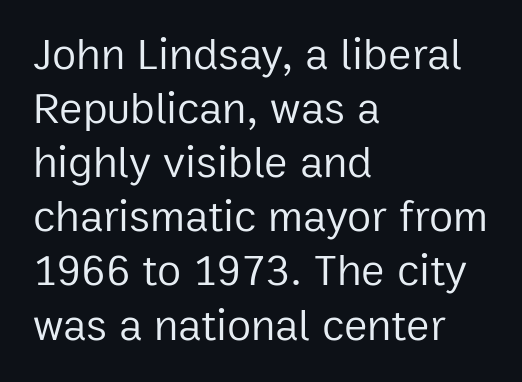
{"serif": "no", "italic": "no", "bold": "no", "weight": "regular", "width": "normal", "stroke_contrast": "low", "x_height": "medium", "monospaced": "no", "underline": "no", "align": "left", "line_spacing_ratio": 1.23, "letter_spacing": "normal", "letter_spacing_em": 0.0, "glyph_px": 44}
